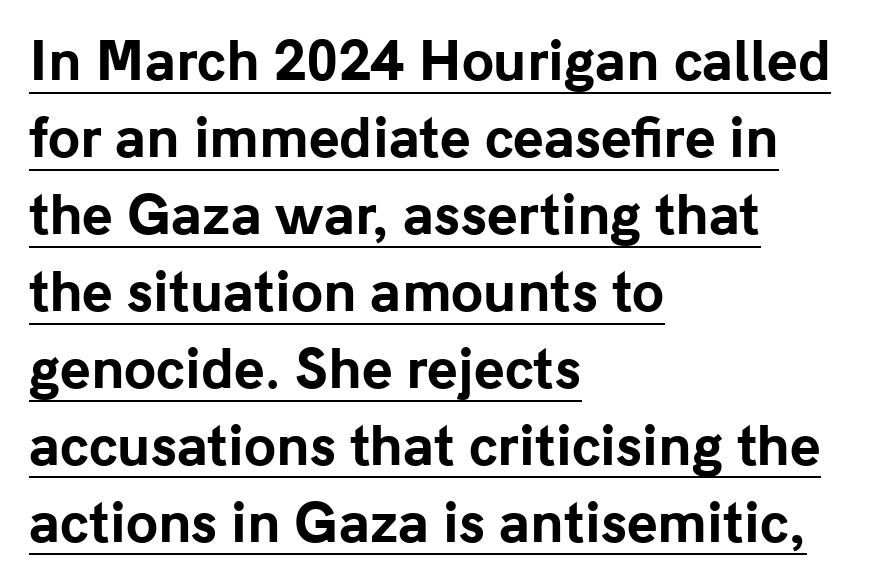
{"serif": "no", "italic": "no", "bold": "yes", "weight": "bold", "width": "normal", "stroke_contrast": "low", "x_height": "medium", "monospaced": "no", "underline": "yes", "align": "left", "line_spacing": "normal", "line_spacing_ratio": 1.48, "letter_spacing": "normal", "letter_spacing_em": 0.0, "glyph_px": 52}
